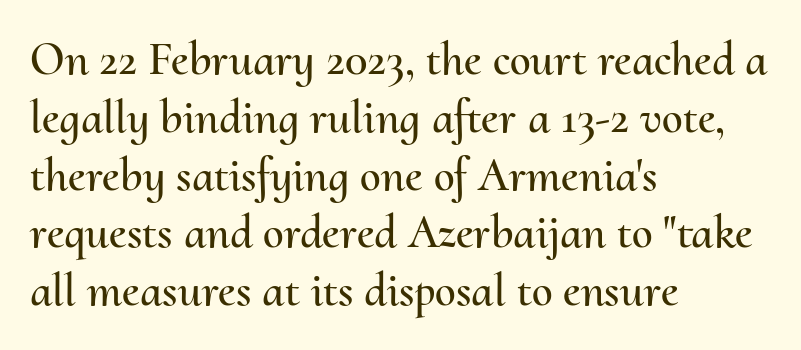
The image shows 47 px text type, upright; set left-aligned, line spacing 1.23x, normal letter spacing, not underlined; medium stroke contrast and a small x-height.
